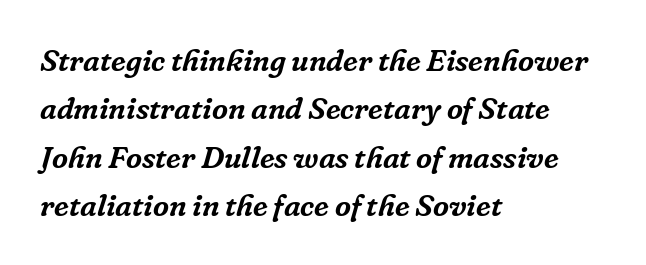
Q: Is the text italic (slanted)? A: Yes, it leans right by about 16 degrees.
Q: Is the typeface a serif or a sans-serif typeface? A: Serif.
Q: Is the text underlined? A: No.
Q: How is the paragraph aligned? A: Left-aligned.
Q: Is the spacing between letters normal or unusually wide? A: Normal.
Q: Is the spacing between lines tight, normal or loose? A: Normal.
Q: Width (condensed, normal, or wide)? A: Normal.
Q: Stroke contrast? A: Low.
Q: x-height? A: Medium.
Q: Monospaced? A: No.
